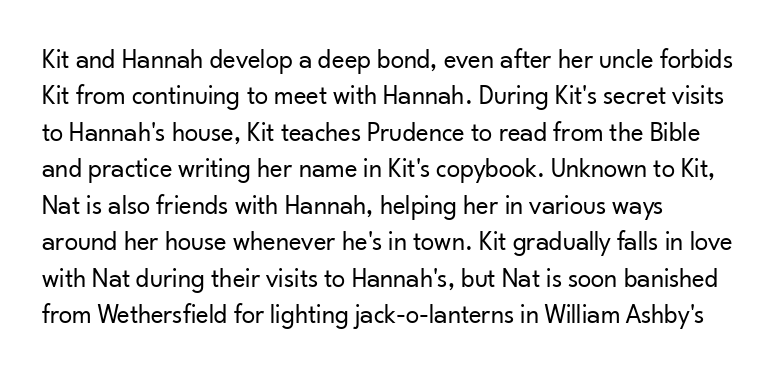
The image shows 27 px text type, upright; set left-aligned, normal line spacing (1.35x), normal letter spacing, not underlined.
